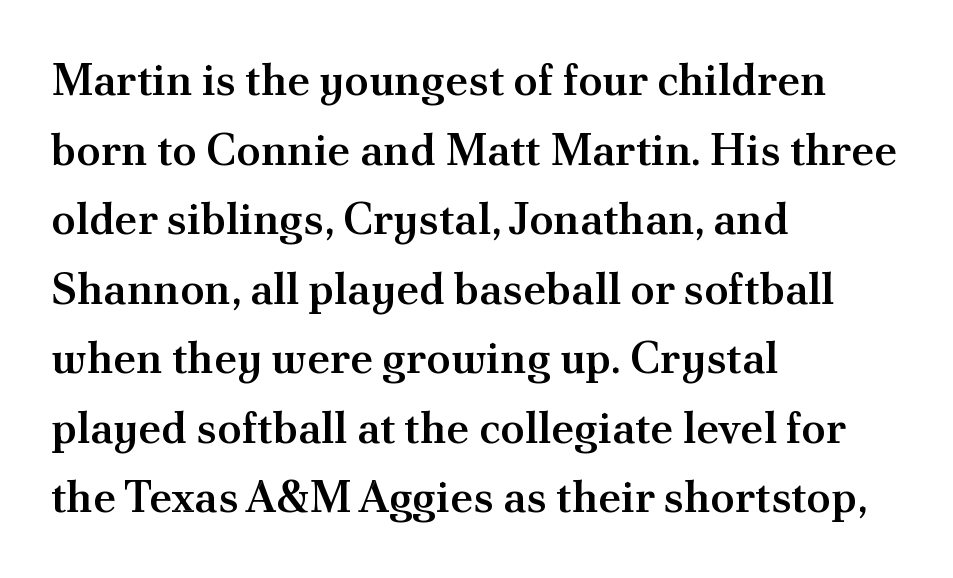
The rendering shows small feet on the letterforms — a serif design. A typesetter would call this leading conventional body-copy spacing. Line starts are locked; line ends wander. Here the designer chose a conventional face with non-uniform glyph widths. In terms of posture, this sample is upright.
